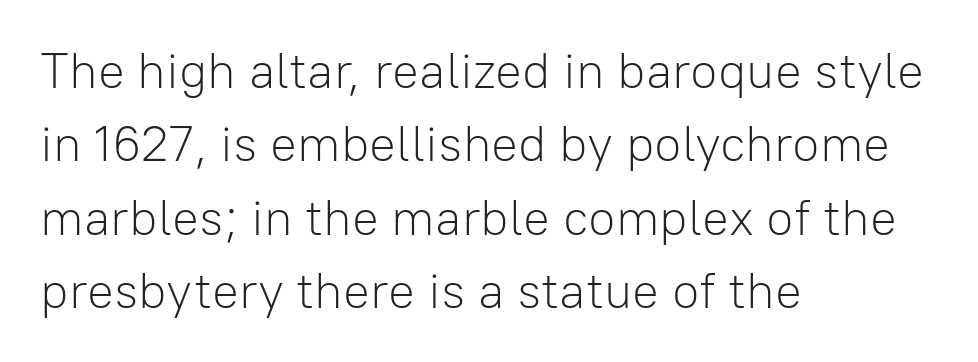
Q: Is the text bold? A: No.
Q: Is the text italic (slanted)? A: No, it is upright.
Q: Is the typeface a serif or a sans-serif typeface? A: Sans-serif.
Q: Is the text underlined? A: No.
Q: How is the paragraph aligned? A: Left-aligned.
Q: Is the spacing between letters normal or unusually wide? A: Normal.
Q: Is the spacing between lines tight, normal or loose? A: Normal.
Q: Width (condensed, normal, or wide)? A: Normal.
Q: Stroke contrast? A: Low.
Q: x-height? A: Medium.
Q: Monospaced? A: No.
